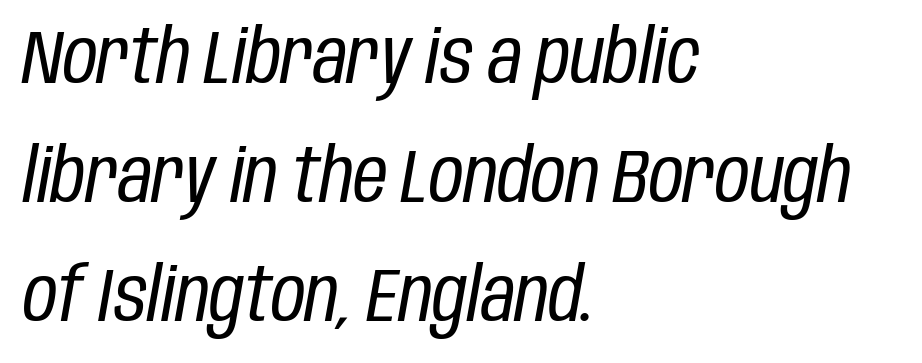
The image shows 75 px regular-weight, condensed type, italic (leaning right); set left-aligned, normal line spacing (1.59x), normal letter spacing, not underlined; low stroke contrast and a large x-height.
